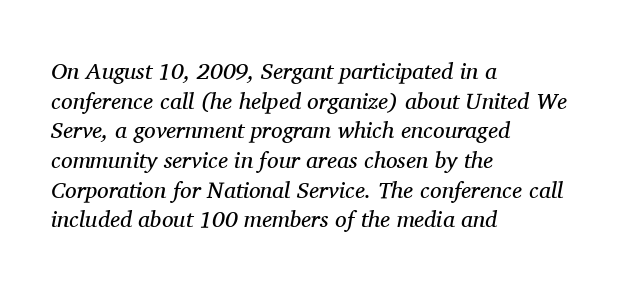
The image shows 23 px text type, italic (leaning right); set left-aligned, normal line spacing (1.29x), normal letter spacing, not underlined.
